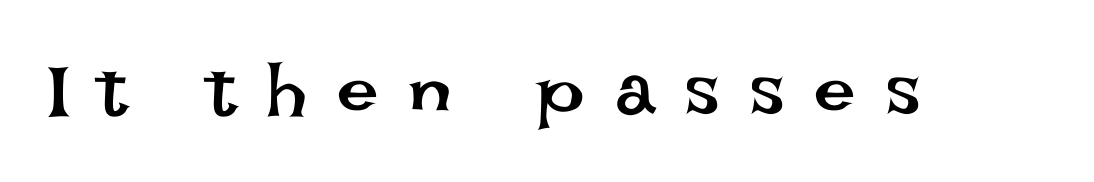
Clear beneath every line of the passage. The font's upright variant was chosen for this text. The font sits on the lighter half of the weight spectrum, regular included. This sample has the flowing, uneven cadence of proportional lettering.
